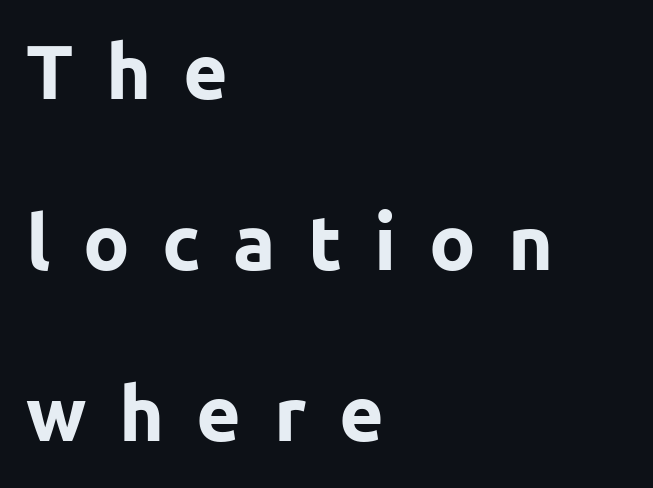
Q: Is the text bold? A: Yes.
Q: Is the text italic (slanted)? A: No, it is upright.
Q: Is the typeface a serif or a sans-serif typeface? A: Sans-serif.
Q: Is the text underlined? A: No.
Q: How is the paragraph aligned? A: Left-aligned.
Q: Is the spacing between letters normal or unusually wide? A: Unusually wide.
Q: Is the spacing between lines tight, normal or loose? A: Loose.
Q: Width (condensed, normal, or wide)? A: Normal.
Q: Stroke contrast? A: Low.
Q: x-height? A: Medium.
Q: Monospaced? A: No.
